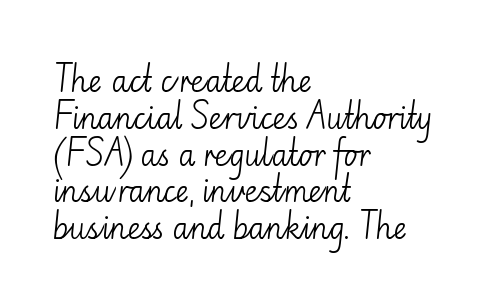
Q: Is the text bold? A: No.
Q: Is the text italic (slanted)? A: Yes.
Q: Is the typeface a serif or a sans-serif typeface? A: Sans-serif.
Q: Is the text underlined? A: No.
Q: How is the paragraph aligned? A: Left-aligned.
Q: Is the spacing between letters normal or unusually wide? A: Normal.
Q: Is the spacing between lines tight, normal or loose? A: Normal.
Q: Width (condensed, normal, or wide)? A: Normal.
Q: Stroke contrast? A: Low.
Q: x-height? A: Small.
Q: Monospaced? A: No.
